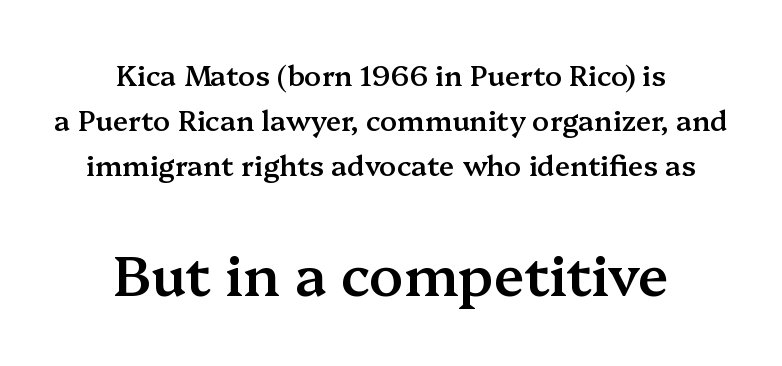
{"serif": "yes", "italic": "no", "bold": "semi", "weight": "semibold", "width": "normal", "stroke_contrast": "medium", "x_height": "medium", "monospaced": "no", "underline": "no", "align": "center", "line_spacing": "normal", "line_spacing_ratio": 1.6, "letter_spacing": "normal", "letter_spacing_em": 0.0, "larger_block": "second", "size_ratio": 2.0, "glyph_px": 56}
